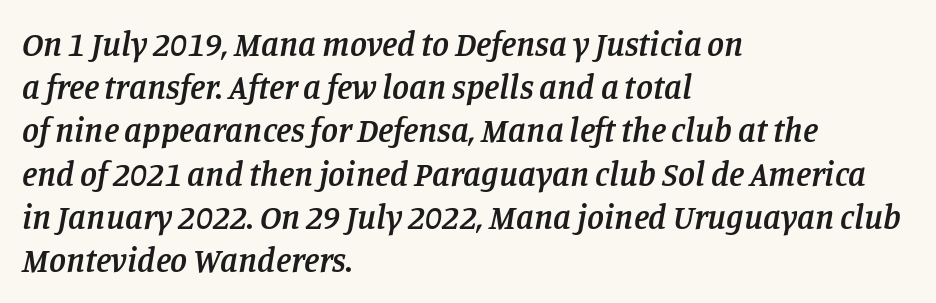
{"serif": "yes", "italic": "yes", "lean": "right", "slant_degrees": 11, "bold": "semi", "weight": "semibold", "width": "normal", "stroke_contrast": "low", "x_height": "large", "monospaced": "no", "underline": "no", "align": "left", "line_spacing": "normal", "line_spacing_ratio": 1.27, "letter_spacing": "normal", "letter_spacing_em": 0.0, "glyph_px": 34}
